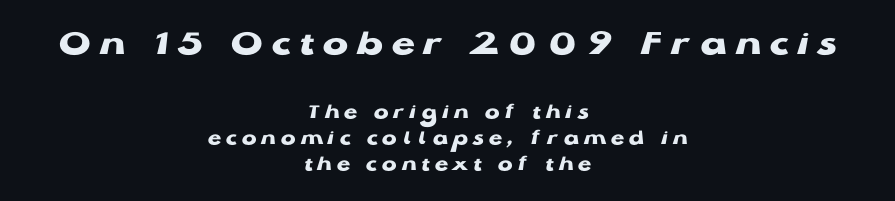
{"serif": "no", "italic": "no", "bold": "yes", "weight": "heavy", "width": "wide", "stroke_contrast": "low", "x_height": "medium", "monospaced": "no", "underline": "no", "align": "center", "line_spacing_ratio": 1.19, "letter_spacing": "wide", "letter_spacing_em": 0.23, "larger_block": "first", "size_ratio": 1.73, "glyph_px": 38}
